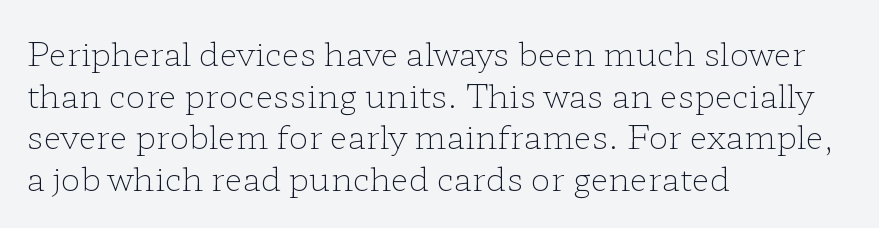
Q: Is the text bold? A: No.
Q: Is the text italic (slanted)? A: No, it is upright.
Q: Is the typeface a serif or a sans-serif typeface? A: Serif.
Q: Is the text underlined? A: No.
Q: How is the paragraph aligned? A: Left-aligned.
Q: Is the spacing between letters normal or unusually wide? A: Normal.
Q: Is the spacing between lines tight, normal or loose? A: Normal.
Q: Width (condensed, normal, or wide)? A: Wide.
Q: Stroke contrast? A: Low.
Q: x-height? A: Medium.
Q: Monospaced? A: No.
